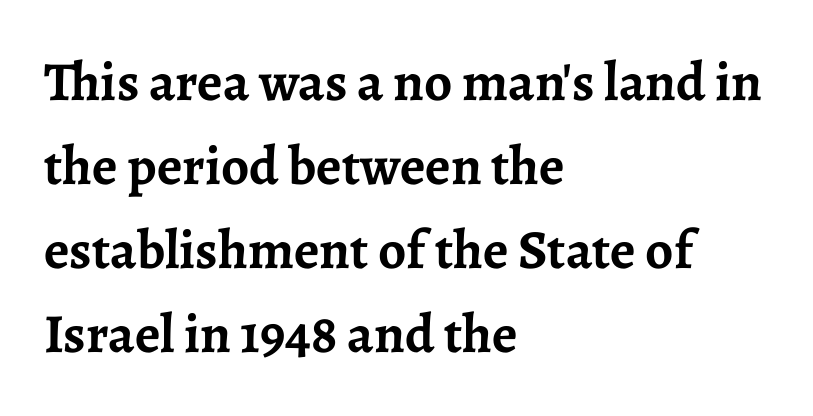
The image shows 55 px semibold serif type, upright; set left-aligned, normal line spacing (1.53x), normal letter spacing, not underlined; low stroke contrast and a medium x-height.
